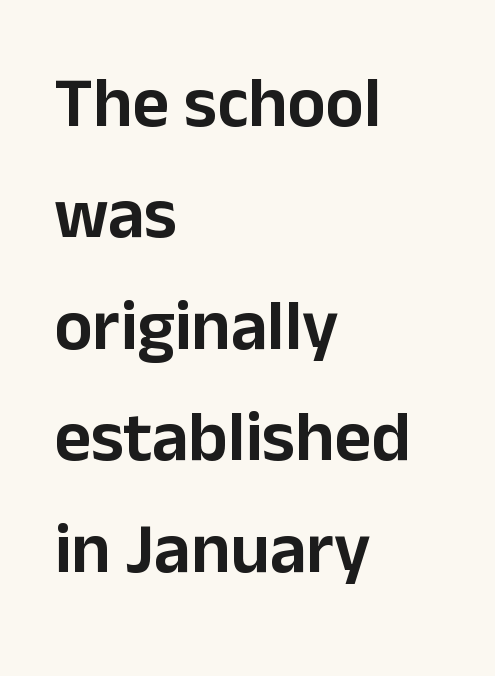
Normally led — the rows are evenly, conventionally spaced. The zone under the glyphs is completely vacant. The specimen reads as upright at a glance. Caption: standard tracking, unaltered. The passage is arranged the way most books set body copy — flush left. You can tell from the bare stems that sans-serif type was used.
